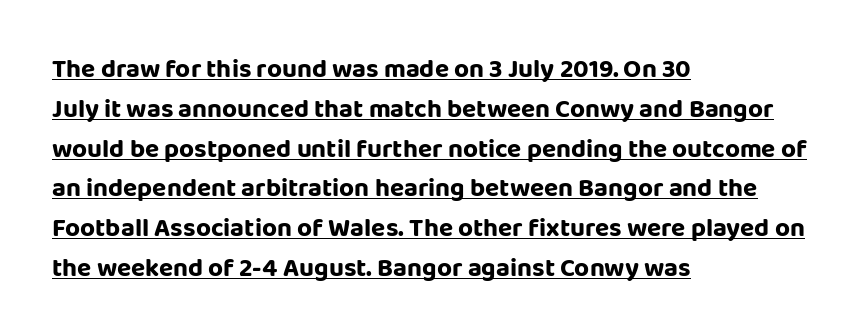
The image shows 26 px text type, upright; set left-aligned, normal line spacing (1.53x), normal letter spacing, underlined.
